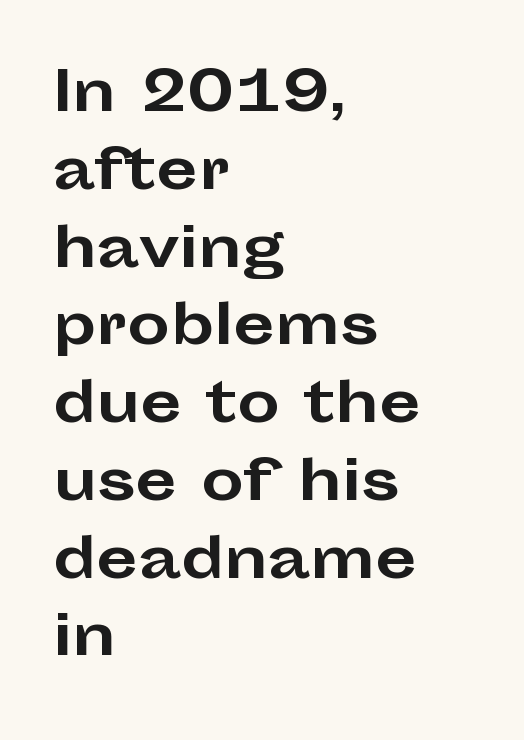
Q: Is the text bold? A: Yes.
Q: Is the text italic (slanted)? A: No, it is upright.
Q: Is the typeface a serif or a sans-serif typeface? A: Sans-serif.
Q: Is the text underlined? A: No.
Q: How is the paragraph aligned? A: Left-aligned.
Q: Is the spacing between letters normal or unusually wide? A: Normal.
Q: Is the spacing between lines tight, normal or loose? A: Normal.
Q: Width (condensed, normal, or wide)? A: Wide.
Q: Stroke contrast? A: Low.
Q: x-height? A: Medium.
Q: Monospaced? A: No.
